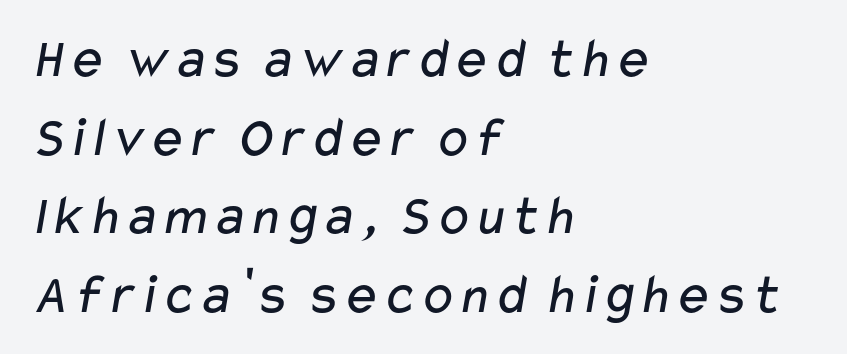
Q: Is the text bold? A: No.
Q: Is the typeface a serif or a sans-serif typeface? A: Sans-serif.
Q: Is the text underlined? A: No.
Q: How is the paragraph aligned? A: Left-aligned.
Q: Is the spacing between letters normal or unusually wide? A: Normal.
Q: Is the spacing between lines tight, normal or loose? A: Normal.
Q: Width (condensed, normal, or wide)? A: Wide.
Q: Stroke contrast? A: Low.
Q: x-height? A: Medium.
Q: Monospaced? A: No.
